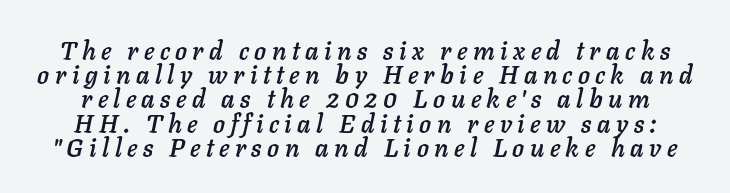
The image shows 25 px text type, italic (leaning right); set tight line spacing (0.97x), unusually wide letter spacing (+0.22 em), not underlined.
